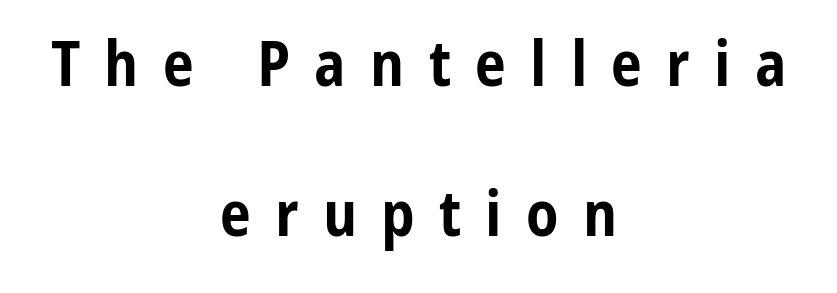
The image shows 62 px bold, condensed sans-serif type, upright; set centered, loose line spacing (2.42x), unusually wide letter spacing (+0.39 em), not underlined; low stroke contrast and a medium x-height.
